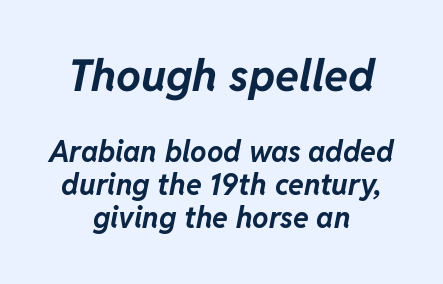
The letters advance in unequal steps, a hallmark of proportional type. Notice how the stems are inclined rather than vertical — that's the hallmark of italics. Horizontally, the lines are justified to the midpoint only. The line texture is even and compact thanks to regular tracking.
